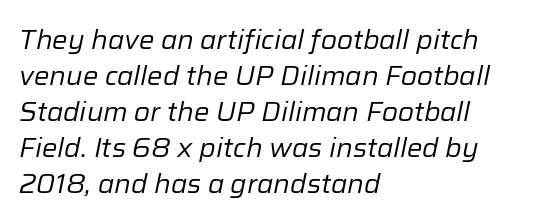
The image shows 26 px text type, italic (leaning right); set left-aligned, normal line spacing (1.38x), normal letter spacing, not underlined.
